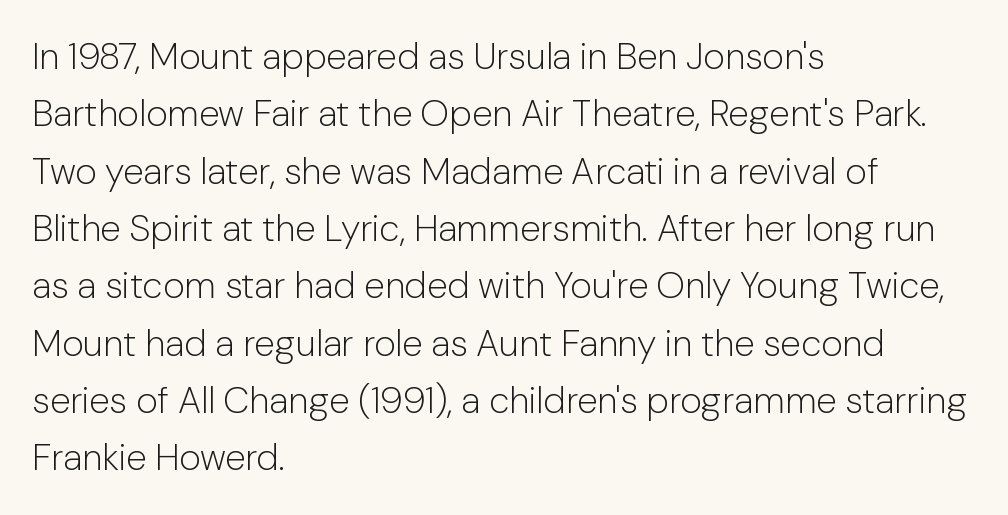
{"serif": "no", "italic": "no", "bold": "no", "weight": "light", "width": "normal", "stroke_contrast": "low", "x_height": "medium", "monospaced": "no", "underline": "no", "align": "left", "line_spacing": "normal", "line_spacing_ratio": 1.55, "letter_spacing": "normal", "letter_spacing_em": 0.0, "glyph_px": 37}
